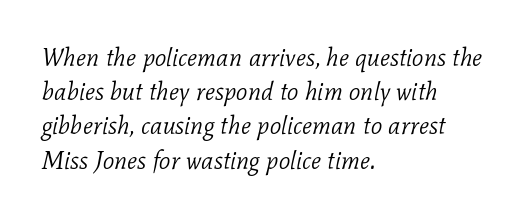
Q: Is the text bold? A: No.
Q: Is the text italic (slanted)? A: Yes, it leans right by about 11 degrees.
Q: Is the text underlined? A: No.
Q: How is the paragraph aligned? A: Left-aligned.
Q: Is the spacing between letters normal or unusually wide? A: Normal.
Q: Is the spacing between lines tight, normal or loose? A: Normal.
